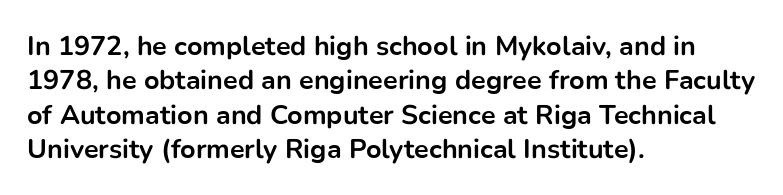
Q: Is the text bold? A: Yes.
Q: Is the text italic (slanted)? A: No, it is upright.
Q: Is the text underlined? A: No.
Q: How is the paragraph aligned? A: Left-aligned.
Q: Is the spacing between letters normal or unusually wide? A: Normal.
Q: Is the spacing between lines tight, normal or loose? A: Normal.
